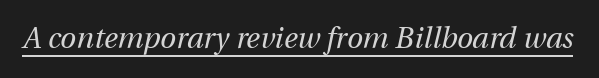
{"italic": "yes", "lean": "right", "slant_degrees": 12, "bold": "no", "weight": "regular", "width": "normal", "stroke_contrast": "medium", "x_height": "medium", "monospaced": "no", "underline": "yes", "letter_spacing": "normal", "letter_spacing_em": 0.0, "glyph_px": 29}
